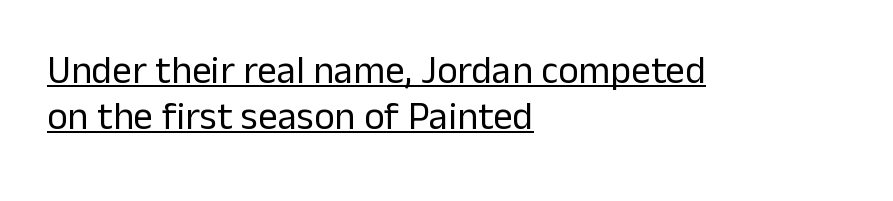
I'd call this a sans setting — the letters go barefoot. Think of a printed novel: that variable character pitch is what you see here. This sample uses plain, unmodified letter spacing. No letter is thick-stroked: the sample isn't bold.
